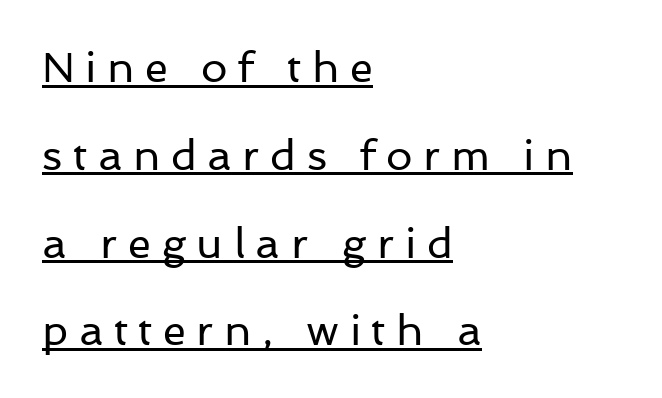
Display-style spreading of the glyphs; the letterfit is very open. The typesetting does not lean heavy: it is not bold. Emphasis is given by a line drawn under the lettering. A typesetter would call this leading open, well beyond the default.
